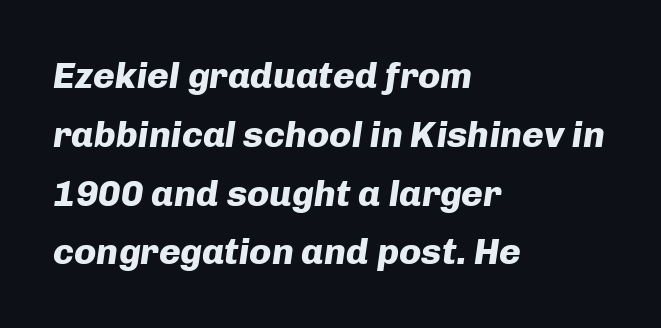
{"italic": "yes", "lean": "right", "slant_degrees": 8, "bold": "yes", "weight": "heavy", "width": "normal", "stroke_contrast": "low", "x_height": "medium", "monospaced": "no", "underline": "no", "align": "left", "line_spacing": "normal", "line_spacing_ratio": 1.59, "letter_spacing": "normal", "letter_spacing_em": 0.0, "glyph_px": 37}
